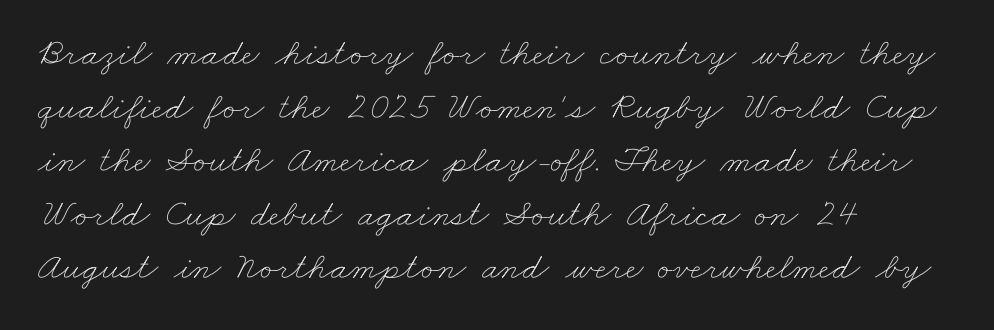
The paragraph has a hard left edge and a soft right edge. Is there much room between lines? A standard amount, neither cramped nor airy. Letters have the restrained weight of plain body copy at most. Note the varied advance widths — an 'i' is clearly narrower than an 'm'.
